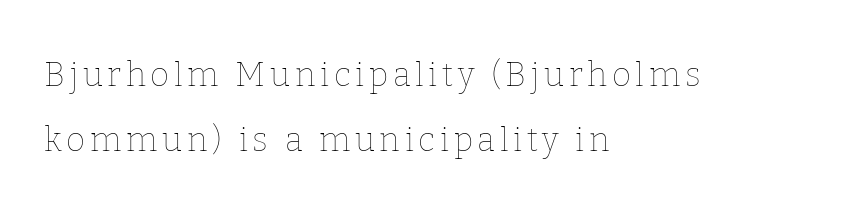
{"italic": "no", "bold": "no", "weight": "thin", "width": "normal", "stroke_contrast": "low", "x_height": "medium", "monospaced": "no", "underline": "no", "align": "left", "line_spacing": "loose", "line_spacing_ratio": 1.97, "glyph_px": 33}
